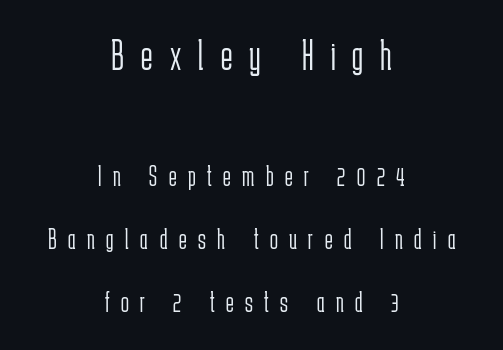
Top chunk: large. Bottom chunk: small. Posture: upright roman. No extra ink here — the face is not bold. A bare baseline throughout the passage. Typographically, this falls in the sans-serif category.
